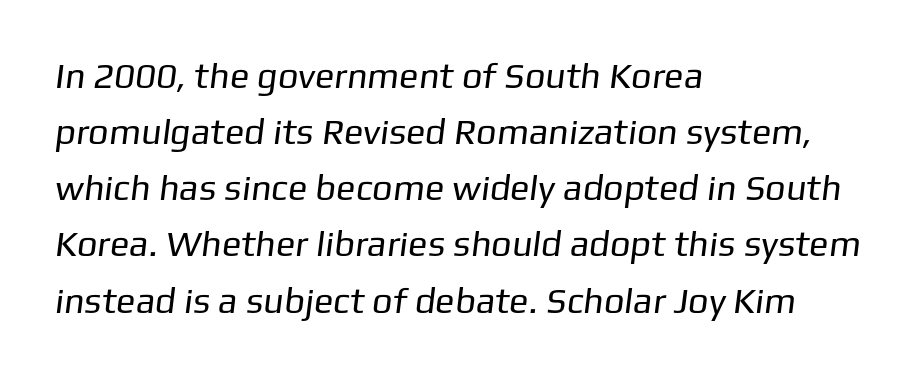
Observe the ordinary spacing: letters are neighbours, not strangers. Every row of glyphs begins at an identical x-position on the left. Each letter's strokes conclude bluntly, with no projecting serifs. Proportional: the letters do not fall into vertical columns. In terms of leading, this rendering sits right in the middle. Summary of weight: not heavy and not bold.
